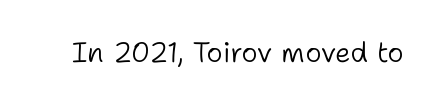
The letters stand straight up with perfectly vertical stems. Decoration check: the copy has no underline. Weight: not bold — regular or lighter. Letter spacing: default.
